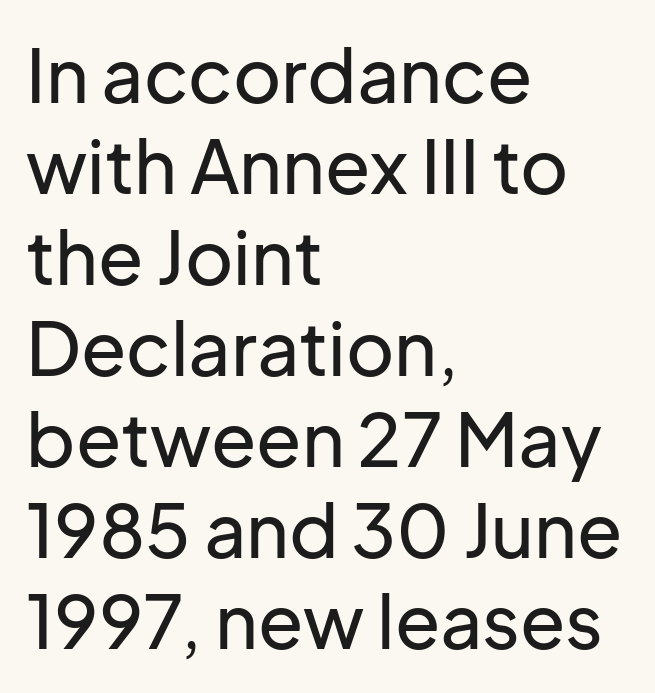
Q: Is the text italic (slanted)? A: No, it is upright.
Q: Is the typeface a serif or a sans-serif typeface? A: Sans-serif.
Q: Is the text underlined? A: No.
Q: How is the paragraph aligned? A: Left-aligned.
Q: Is the spacing between letters normal or unusually wide? A: Normal.
Q: Width (condensed, normal, or wide)? A: Normal.
Q: Stroke contrast? A: Low.
Q: x-height? A: Medium.
Q: Monospaced? A: No.
